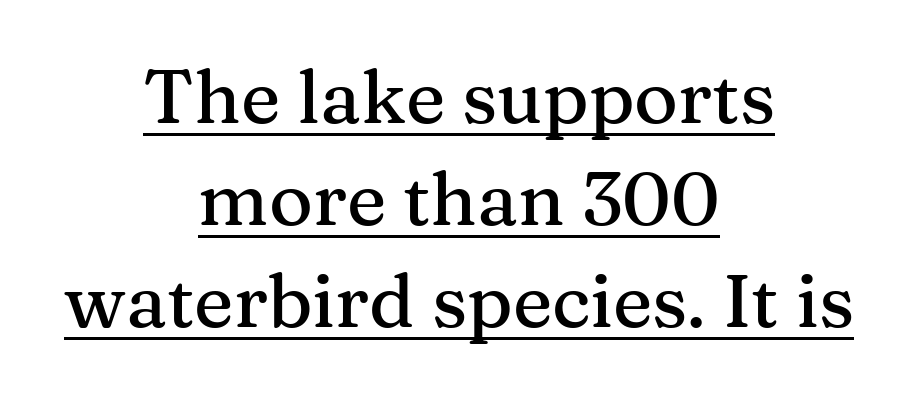
The image shows 75 px serif type, upright; set centered, normal line spacing (1.36x), normal letter spacing, underlined; medium stroke contrast and a medium x-height.
